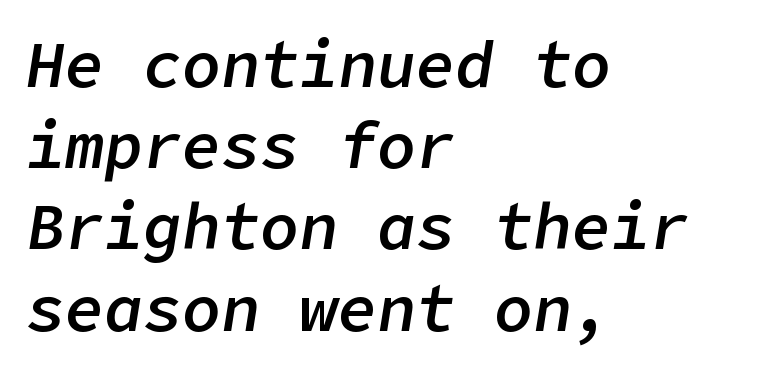
Q: Is the text bold? A: Semi-bold.
Q: Is the text italic (slanted)? A: Yes, it leans right by about 9 degrees.
Q: Is the text underlined? A: No.
Q: How is the paragraph aligned? A: Left-aligned.
Q: Is the spacing between letters normal or unusually wide? A: Normal.
Q: Is the spacing between lines tight, normal or loose? A: Normal.
Q: Width (condensed, normal, or wide)? A: Normal.
Q: Stroke contrast? A: Low.
Q: x-height? A: Medium.
